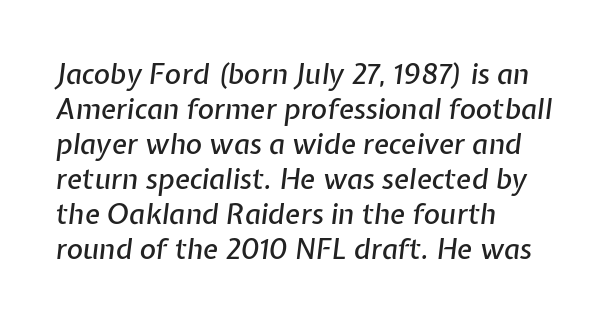
{"italic": "yes", "lean": "right", "slant_degrees": 7, "width": "normal", "stroke_contrast": "low", "x_height": "medium", "monospaced": "no", "underline": "no", "align": "left", "line_spacing": "normal", "line_spacing_ratio": 1.25, "letter_spacing": "normal", "letter_spacing_em": 0.0, "glyph_px": 28}
